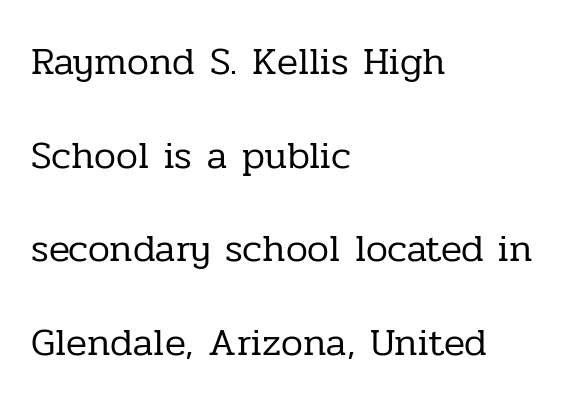
Q: Is the text bold? A: No.
Q: Is the text italic (slanted)? A: No, it is upright.
Q: Is the typeface a serif or a sans-serif typeface? A: Serif.
Q: Is the text underlined? A: No.
Q: How is the paragraph aligned? A: Left-aligned.
Q: Is the spacing between letters normal or unusually wide? A: Normal.
Q: Is the spacing between lines tight, normal or loose? A: Loose.
Q: Width (condensed, normal, or wide)? A: Normal.
Q: Stroke contrast? A: Low.
Q: x-height? A: Medium.
Q: Monospaced? A: No.
